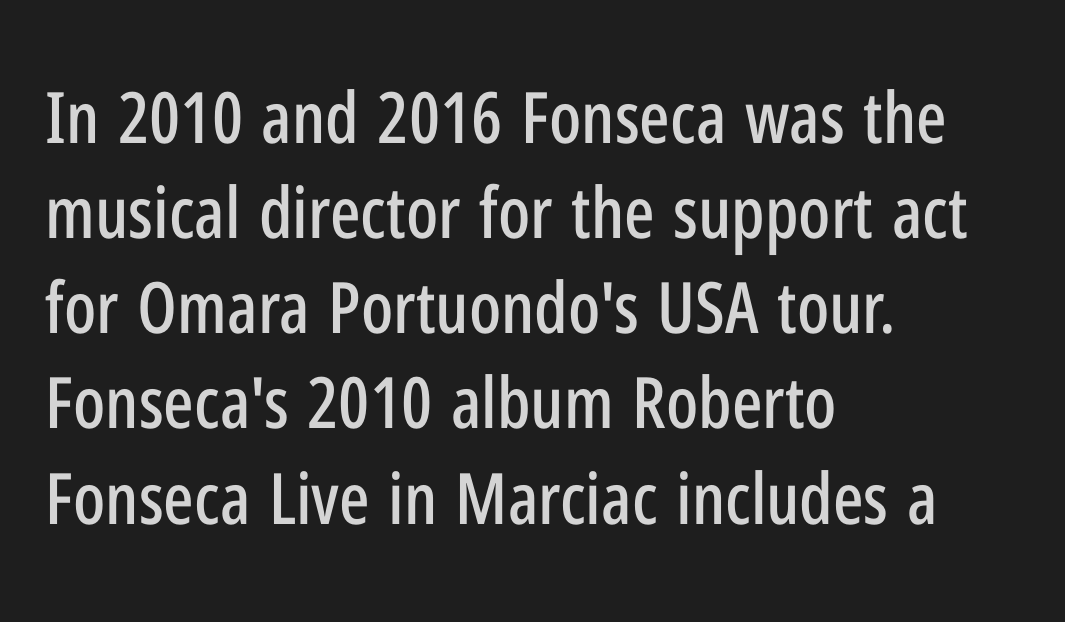
The image shows 71 px condensed sans-serif type, upright; set left-aligned, normal line spacing (1.34x), normal letter spacing, not underlined; low stroke contrast and a medium x-height.
